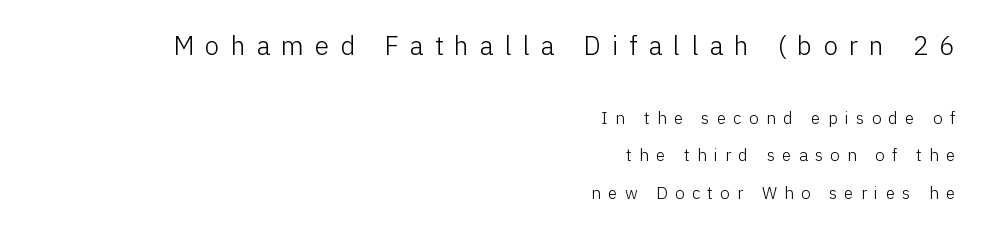
The image shows 26 px text type, upright; set right-aligned, loose line spacing (2.22x), unusually wide letter spacing (+0.43 em), not underlined; the first (top) block is 1.53x larger.
